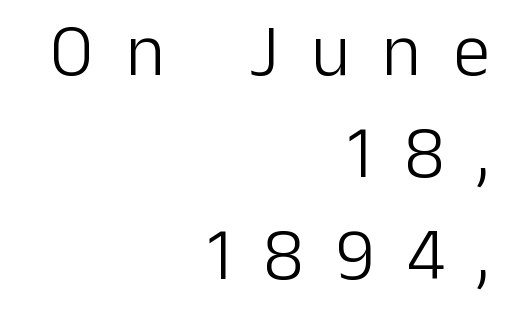
{"serif": "no", "italic": "no", "bold": "no", "weight": "light", "width": "normal", "stroke_contrast": "low", "x_height": "medium", "monospaced": "no", "underline": "no", "align": "right", "line_spacing": "normal", "line_spacing_ratio": 1.38, "letter_spacing": "wide", "letter_spacing_em": 0.43, "glyph_px": 74}
